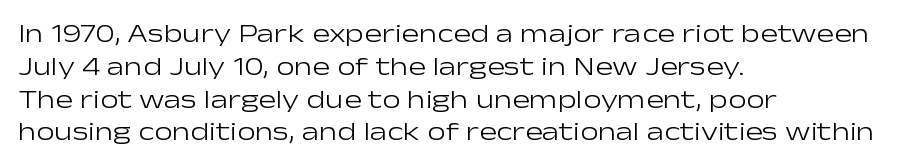
{"italic": "no", "bold": "no", "underline": "no", "align": "left", "line_spacing": "normal", "line_spacing_ratio": 1.26, "letter_spacing": "normal", "letter_spacing_em": 0.0, "glyph_px": 26}
